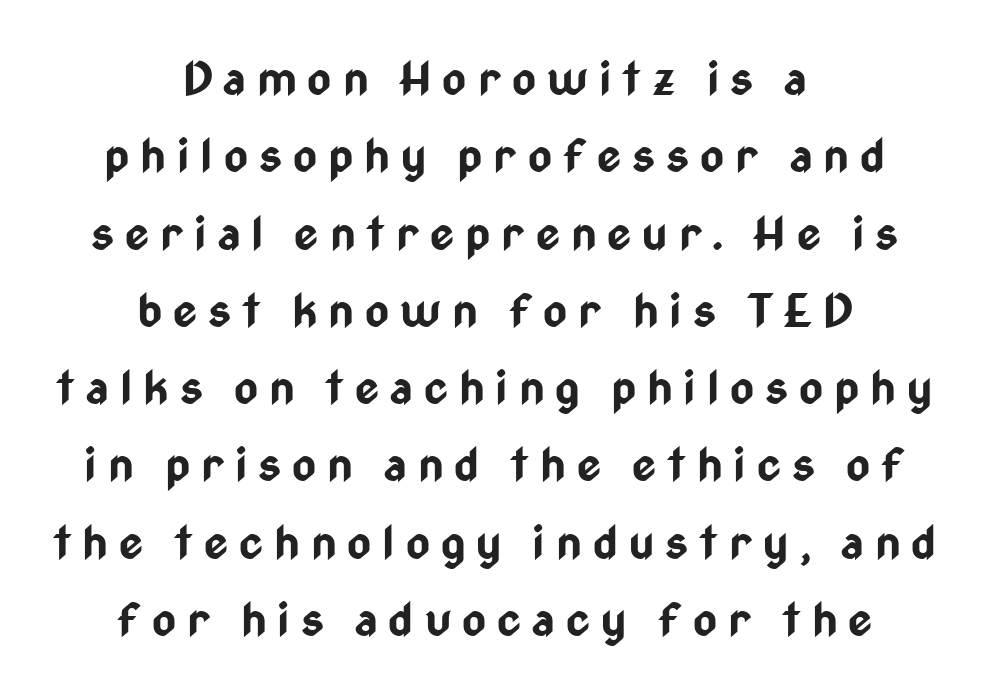
The string is rendered with underlining switched off. Grotesque or geometric, the face here clearly has no serifs. Does the copy run flush right? No — it is centered line by line. The block of text has a typical density, with ordinary space between rows. This is the regular roman posture of the typeface.
